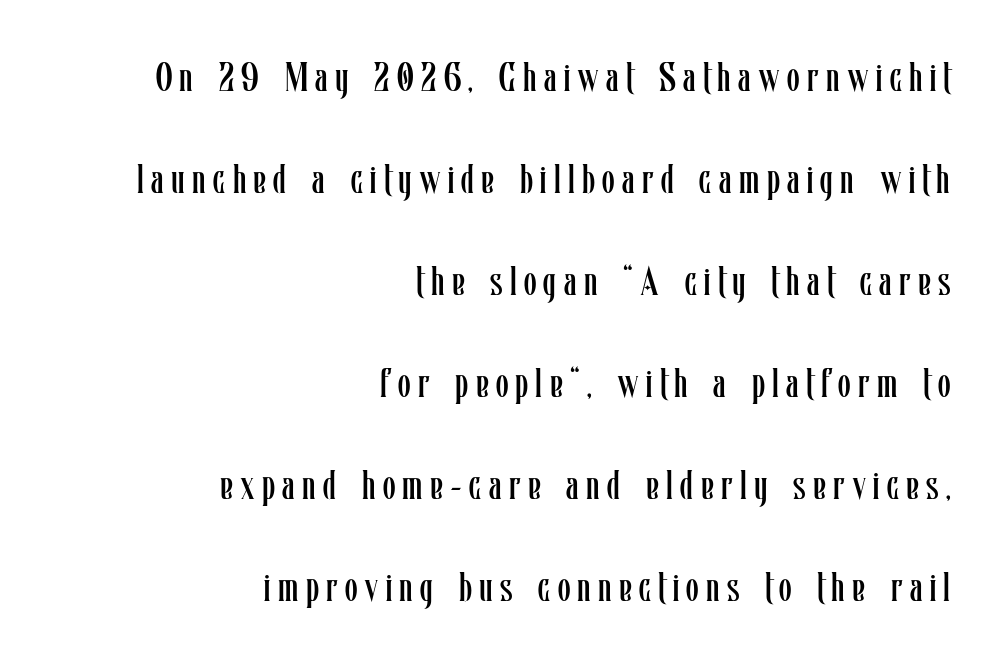
Is there any slant? The stems are plumb. Notice the wide empty band between every row — that's loose leading. You could not count columns in this text — the font is proportionally spaced. The passage shown is not underscored anywhere.
